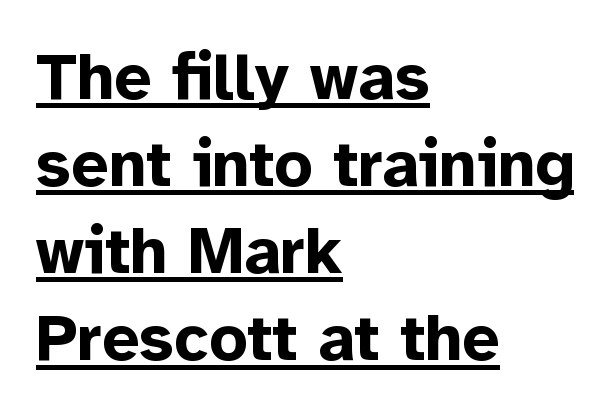
The passage shown stacks its lines at a standard gap. The typeface chosen for these lines omits serifs. This rendering leaves character spacing at its baseline value. The type sits square on the baseline with zero lean. Its strokes are broad and dark, the hallmark of bold type.
